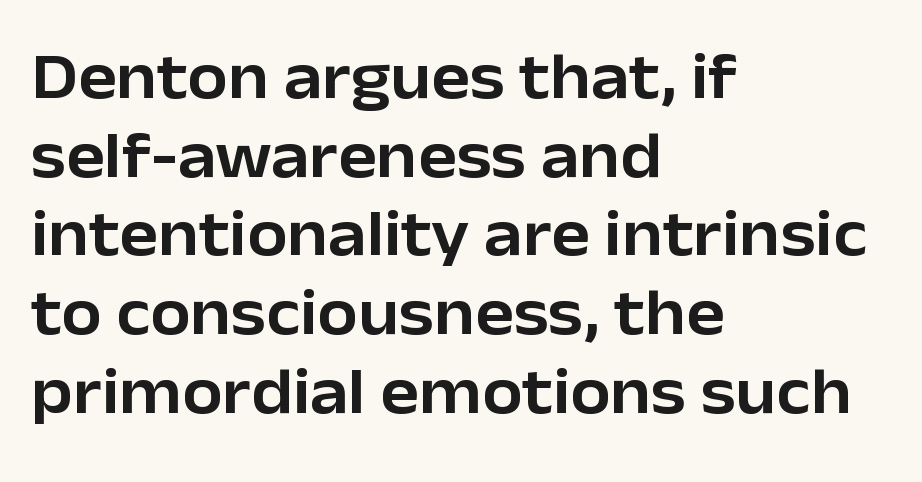
In terms of letterspacing, this is plain default setting. The typeface chosen for these lines omits serifs. Spacing verdict: proportional, widths tailored to each character. Layout note: lines flush left. Letters rest on an invisible, unmarked baseline. The letters stand straight up with perfectly vertical stems.
